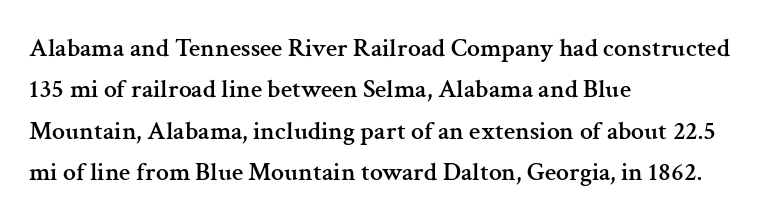
Q: Is the text italic (slanted)? A: No, it is upright.
Q: Is the text underlined? A: No.
Q: How is the paragraph aligned? A: Left-aligned.
Q: Is the spacing between letters normal or unusually wide? A: Normal.
Q: Is the spacing between lines tight, normal or loose? A: Normal.
